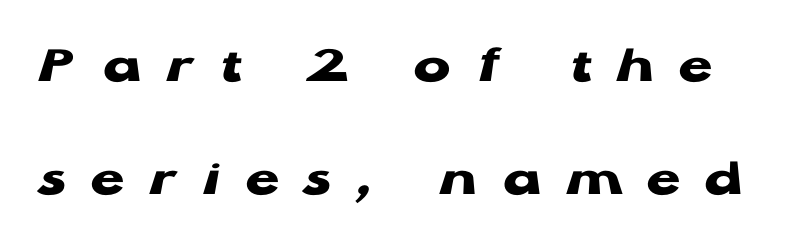
Q: Is the text bold? A: Yes.
Q: Is the text italic (slanted)? A: No, it is upright.
Q: Is the typeface a serif or a sans-serif typeface? A: Sans-serif.
Q: Is the text underlined? A: No.
Q: Is the spacing between letters normal or unusually wide? A: Unusually wide.
Q: Is the spacing between lines tight, normal or loose? A: Loose.
Q: Width (condensed, normal, or wide)? A: Wide.
Q: Stroke contrast? A: Low.
Q: x-height? A: Medium.
Q: Monospaced? A: No.
